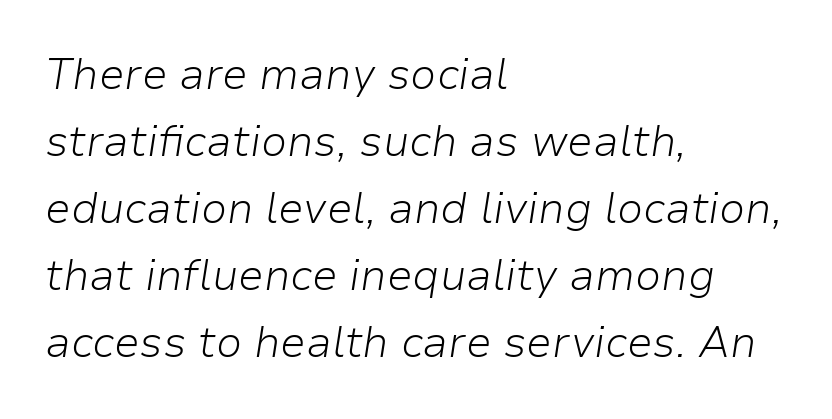
Q: Is the text bold? A: No.
Q: Is the text italic (slanted)? A: Yes, it leans right by about 9 degrees.
Q: Is the text underlined? A: No.
Q: How is the paragraph aligned? A: Left-aligned.
Q: Is the spacing between letters normal or unusually wide? A: Normal.
Q: Is the spacing between lines tight, normal or loose? A: Normal.
Q: Width (condensed, normal, or wide)? A: Normal.
Q: Stroke contrast? A: Low.
Q: x-height? A: Medium.
Q: Monospaced? A: No.
